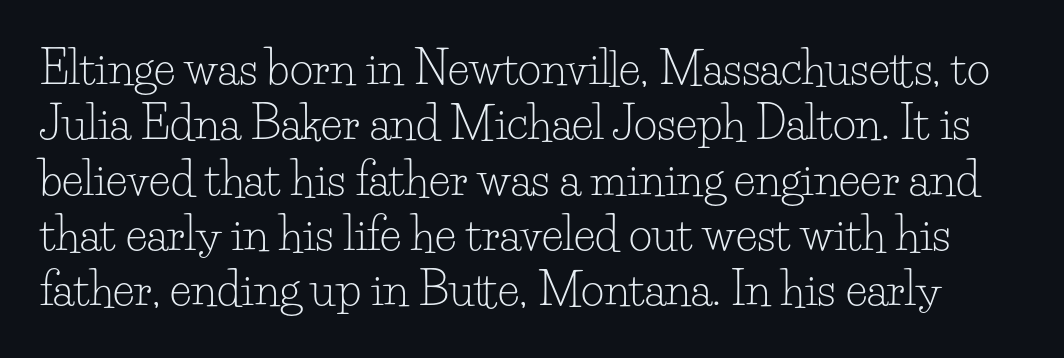
{"serif": "yes", "italic": "no", "bold": "no", "weight": "light", "width": "normal", "stroke_contrast": "low", "x_height": "small", "monospaced": "no", "underline": "no", "line_spacing_ratio": 1.23, "letter_spacing": "normal", "letter_spacing_em": 0.0, "glyph_px": 45}
